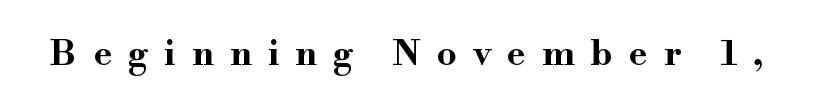
Q: Is the text bold? A: Yes.
Q: Is the text italic (slanted)? A: No, it is upright.
Q: Is the typeface a serif or a sans-serif typeface? A: Serif.
Q: Is the text underlined? A: No.
Q: Is the spacing between letters normal or unusually wide? A: Unusually wide.
Q: Width (condensed, normal, or wide)? A: Wide.
Q: Stroke contrast? A: High.
Q: x-height? A: Small.
Q: Monospaced? A: No.
